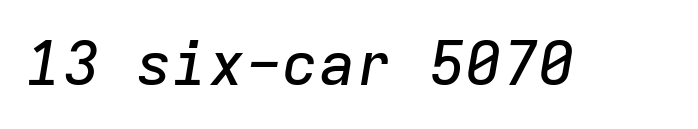
The image shows 61 px text type, italic (leaning right), monospaced; set normal letter spacing, not underlined; low stroke contrast and a medium x-height.
